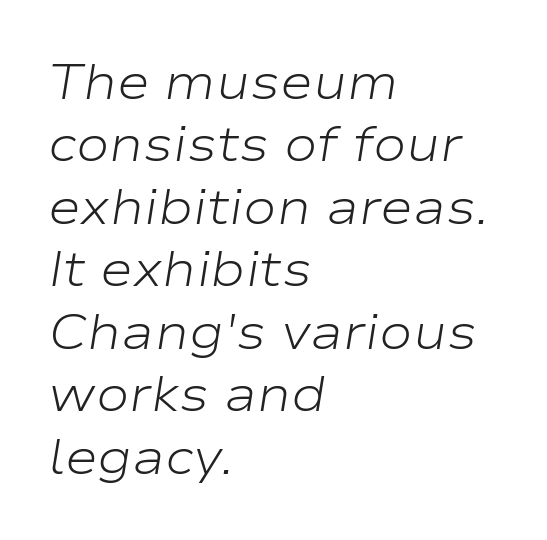
Q: Is the text bold? A: No.
Q: Is the text italic (slanted)? A: Yes, it leans right by about 9 degrees.
Q: Is the text underlined? A: No.
Q: How is the paragraph aligned? A: Left-aligned.
Q: Is the spacing between letters normal or unusually wide? A: Normal.
Q: Is the spacing between lines tight, normal or loose? A: Normal.
Q: Width (condensed, normal, or wide)? A: Wide.
Q: Stroke contrast? A: Low.
Q: x-height? A: Medium.
Q: Monospaced? A: No.
